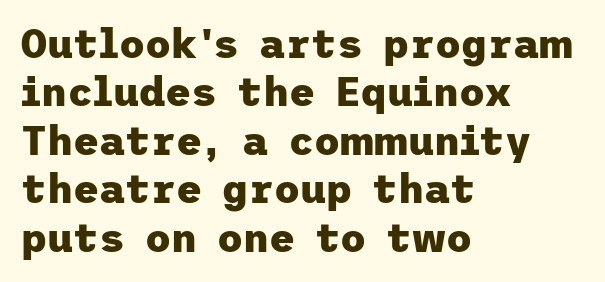
The image shows 40 px heavy sans-serif type, upright; set left-aligned, line spacing 1.21x, normal letter spacing, not underlined; low stroke contrast and a medium x-height.
